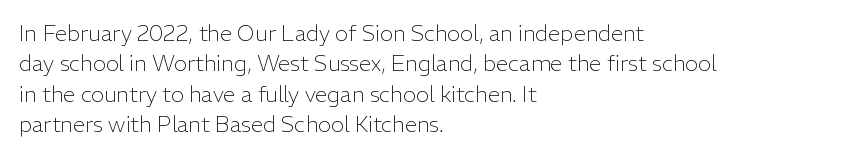
The image shows 22 px text type, upright; set left-aligned, normal line spacing (1.38x), normal letter spacing, not underlined.
